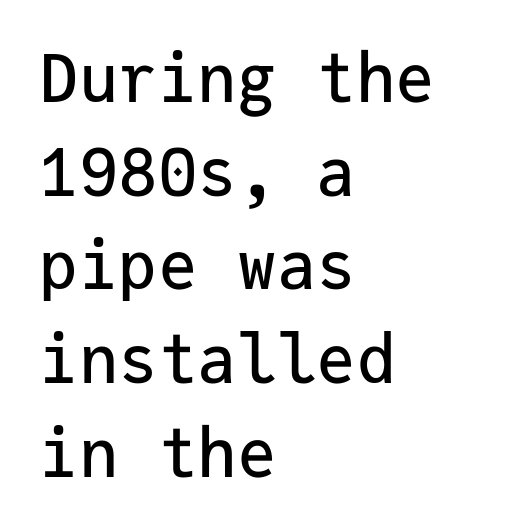
The image shows 66 px sans-serif type, upright, monospaced; set left-aligned, normal line spacing (1.42x), normal letter spacing, not underlined; low stroke contrast and a medium x-height.
